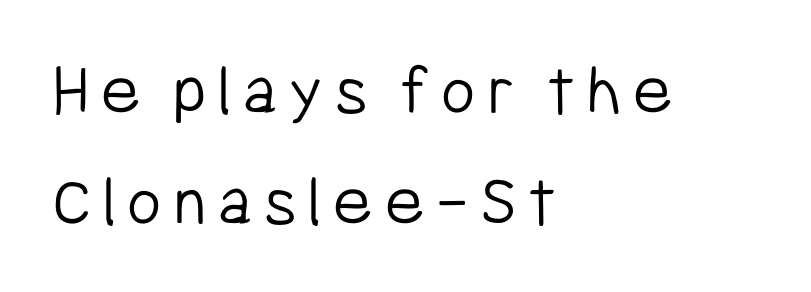
{"serif": "no", "italic": "no", "bold": "no", "weight": "light", "width": "condensed", "stroke_contrast": "low", "x_height": "medium", "monospaced": "no", "underline": "no", "align": "left", "line_spacing": "normal", "line_spacing_ratio": 1.5, "glyph_px": 74}
